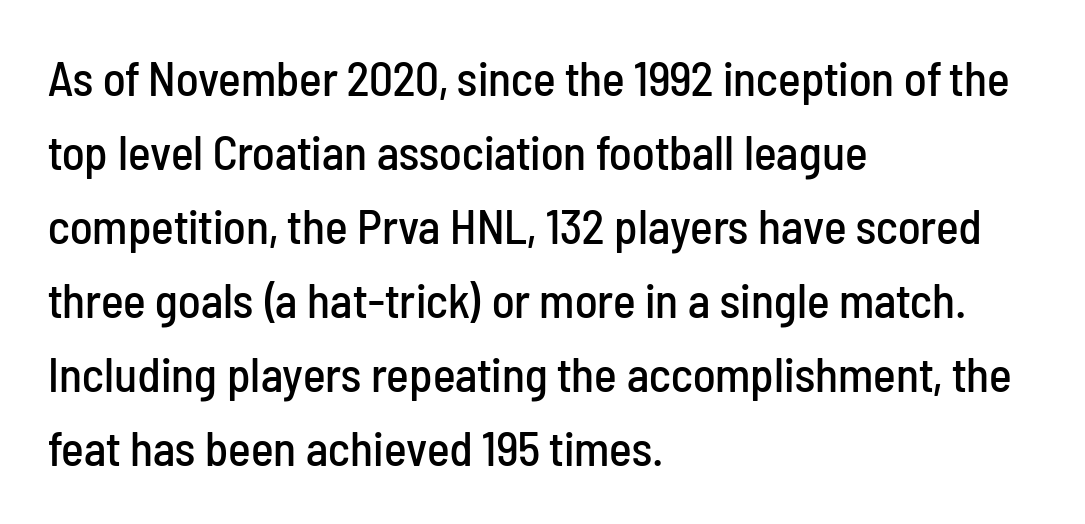
The image shows 48 px condensed sans-serif type, upright; set left-aligned, normal line spacing (1.54x), normal letter spacing, not underlined; low stroke contrast and a medium x-height.
